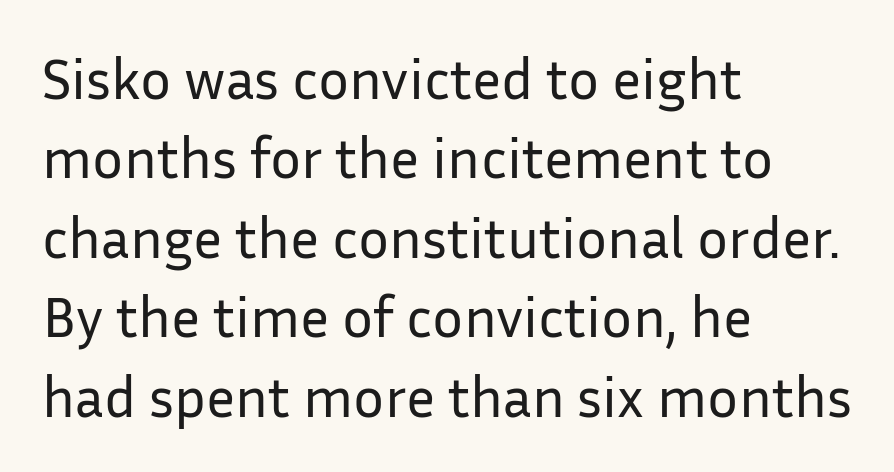
{"serif": "no", "italic": "no", "bold": "no", "weight": "regular", "width": "normal", "stroke_contrast": "low", "x_height": "medium", "monospaced": "no", "underline": "no", "align": "left", "line_spacing": "normal", "line_spacing_ratio": 1.37, "letter_spacing": "normal", "letter_spacing_em": 0.0, "glyph_px": 58}
